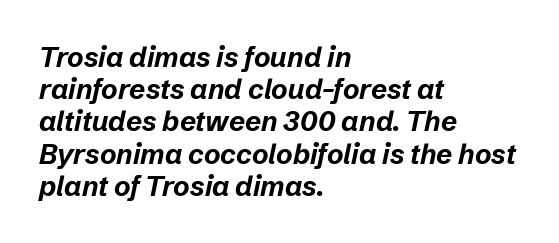
The image shows 28 px bold type, italic (leaning right); set left-aligned, tight line spacing (1.15x), normal letter spacing, not underlined; low stroke contrast and a medium x-height.
